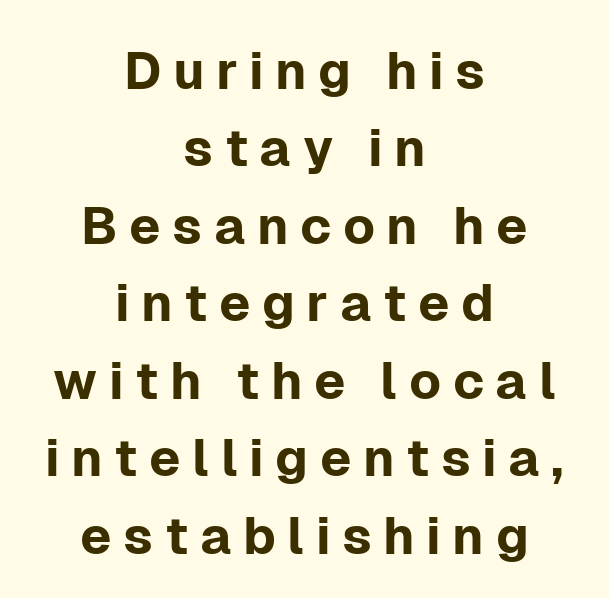
The vertical gap from one line to the next is medium. This rendering employs a face without finishing strokes, i.e., a sans-serif. Italic? Not at all — the glyphs are vertical. Tracking value appears strongly positive — letters spread wide.
